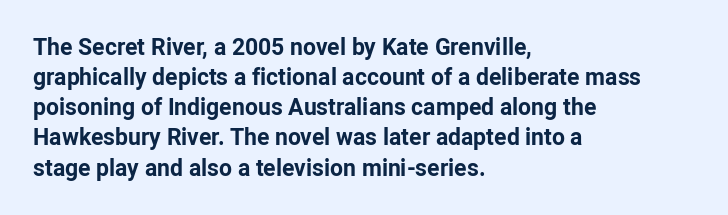
Does extra space separate the letters? No, they use regular spacing. The passage is arranged the way most books set body copy — flush left. Successive baselines arrive at the customary interval. Posture: upright roman. Is the type bold? Yes — the strokes are clearly thick and heavy.
